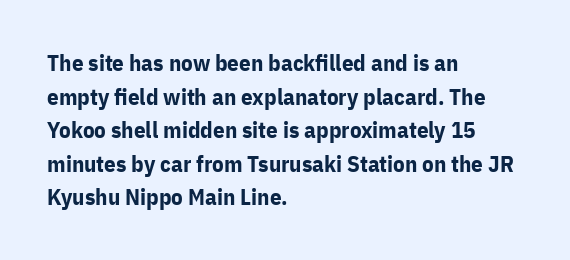
The image shows 23 px bold type, upright; set left-aligned, normal line spacing (1.46x), normal letter spacing, not underlined.
